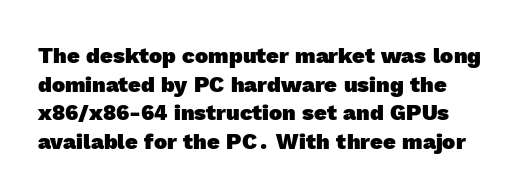
Q: Is the text bold? A: Yes.
Q: Is the text underlined? A: No.
Q: Is the spacing between letters normal or unusually wide? A: Normal.
Q: Is the spacing between lines tight, normal or loose? A: Normal.
